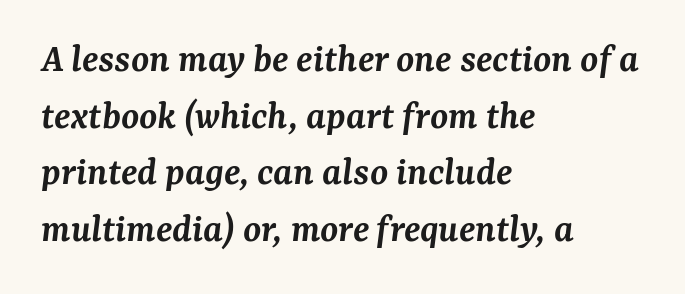
The image shows 41 px semibold serif type, italic (leaning right); set left-aligned, normal line spacing (1.38x), normal letter spacing, not underlined; medium stroke contrast and a medium x-height.
